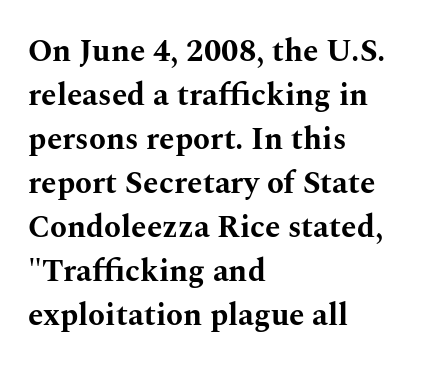
No word sits above an underline. This sample is left-justified, so line endings fall wherever the words run out. Nope, not italic — everything's standing straight. The characters display serif detailing at their extremities. These lines are rendered in a variable-pitch font.
